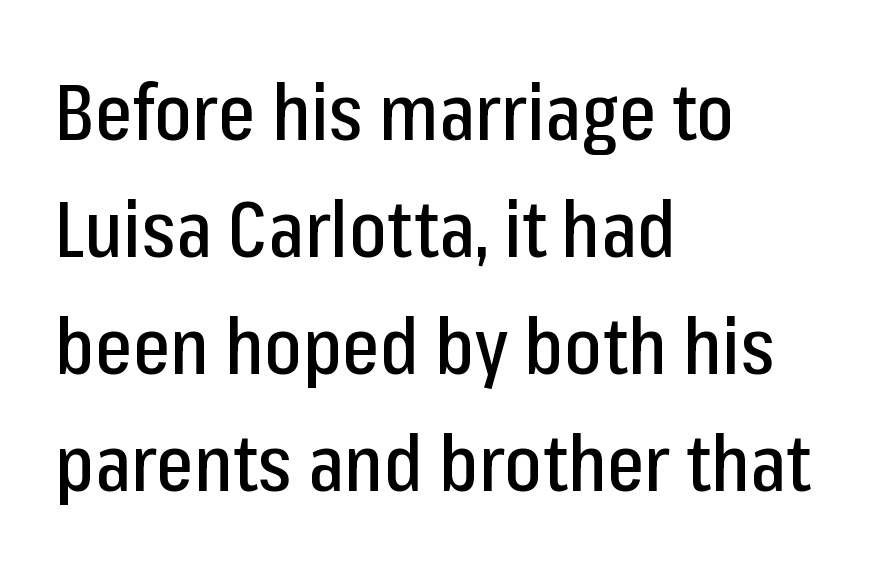
The paragraph shown leans on its left margin. What's the leading like? Ordinary, nothing unusual. The glyphs in this specimen are sans serif. The face used here is rendered with its standard letterfit. Has an underline been added? It has not. Ordinary non-slanted type is in use.
